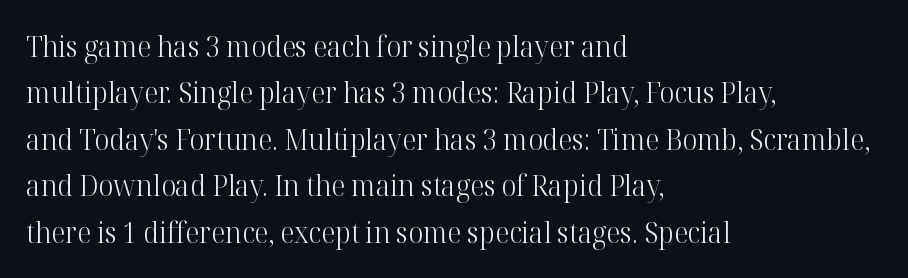
{"serif": "yes", "italic": "no", "bold": "no", "weight": "light", "width": "normal", "stroke_contrast": "high", "x_height": "medium", "monospaced": "no", "underline": "no", "align": "left", "line_spacing": "normal", "line_spacing_ratio": 1.6, "letter_spacing": "normal", "letter_spacing_em": 0.0, "glyph_px": 29}
